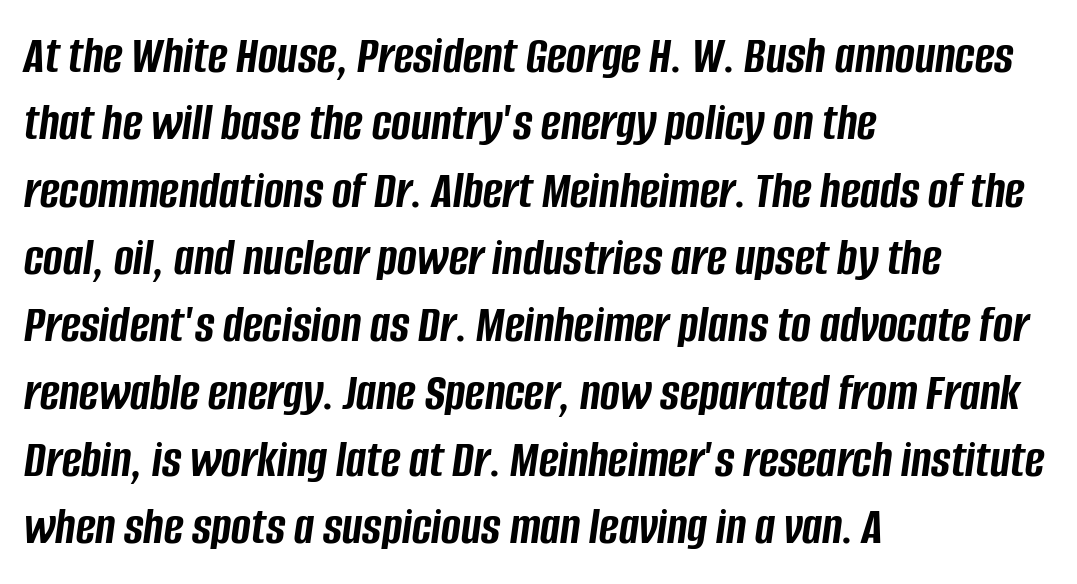
Q: Is the text bold? A: Yes.
Q: Is the text italic (slanted)? A: Yes, it leans right by about 8 degrees.
Q: Is the text underlined? A: No.
Q: How is the paragraph aligned? A: Left-aligned.
Q: Is the spacing between letters normal or unusually wide? A: Normal.
Q: Is the spacing between lines tight, normal or loose? A: Normal.
Q: Width (condensed, normal, or wide)? A: Condensed.
Q: Stroke contrast? A: Low.
Q: x-height? A: Large.
Q: Monospaced? A: No.
